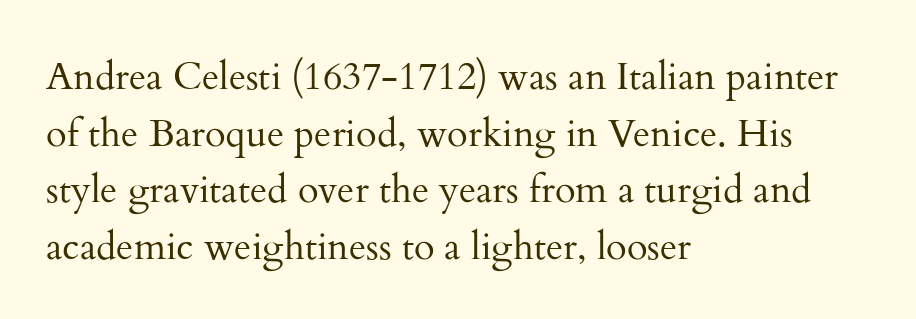
The image shows 38 px regular-weight serif type, upright; set left-aligned, normal line spacing (1.49x), normal letter spacing, not underlined; medium stroke contrast and a small x-height.
